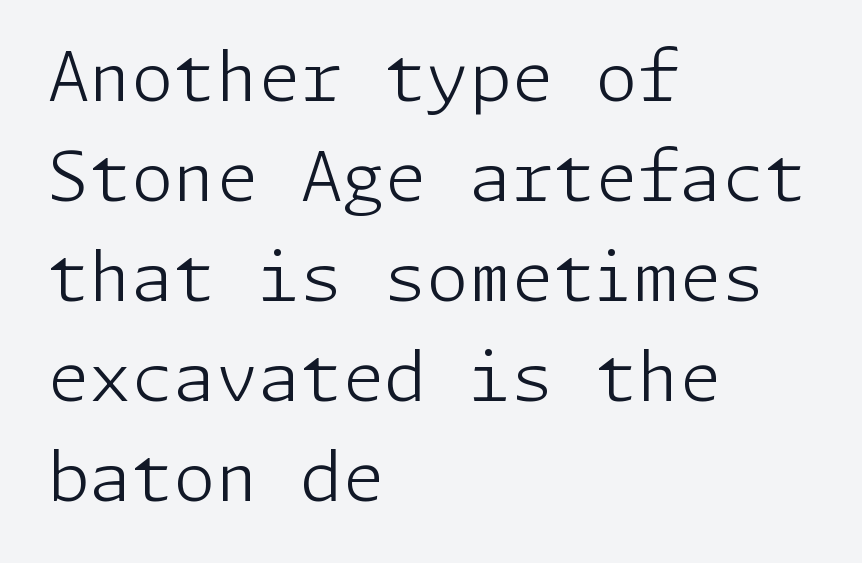
Q: Is the text bold? A: No.
Q: Is the text italic (slanted)? A: No, it is upright.
Q: Is the typeface a serif or a sans-serif typeface? A: Sans-serif.
Q: Is the text underlined? A: No.
Q: How is the paragraph aligned? A: Left-aligned.
Q: Is the spacing between letters normal or unusually wide? A: Normal.
Q: Is the spacing between lines tight, normal or loose? A: Normal.
Q: Width (condensed, normal, or wide)? A: Normal.
Q: Stroke contrast? A: Low.
Q: x-height? A: Medium.
